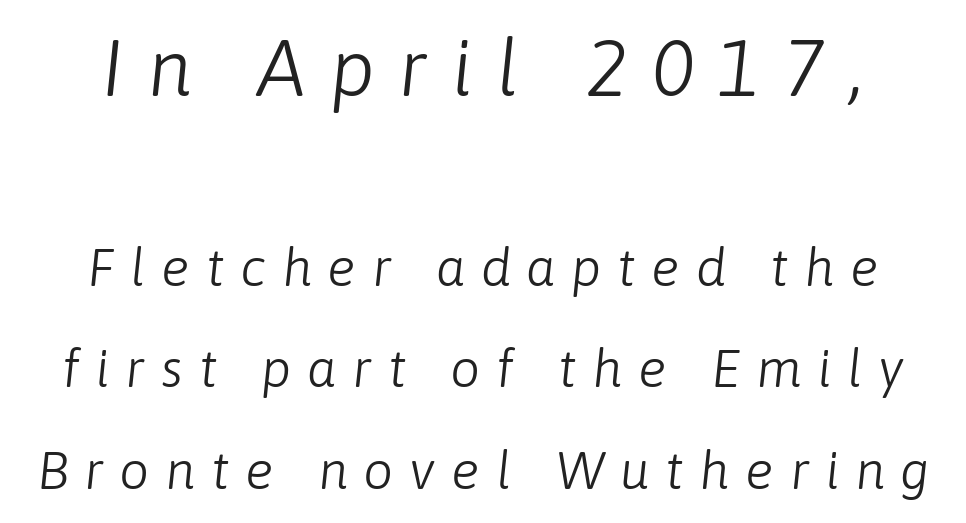
Q: Is the text bold? A: No.
Q: Is the text italic (slanted)? A: Yes, it leans right by about 6 degrees.
Q: Is the text underlined? A: No.
Q: Is the spacing between letters normal or unusually wide? A: Unusually wide.
Q: Is the spacing between lines tight, normal or loose? A: Loose.
Q: Which block of text is set in a larger size, the first (top) or the second (bottom)? A: The first (top) one.
Q: Width (condensed, normal, or wide)? A: Normal.
Q: Stroke contrast? A: Low.
Q: x-height? A: Medium.
Q: Monospaced? A: No.
